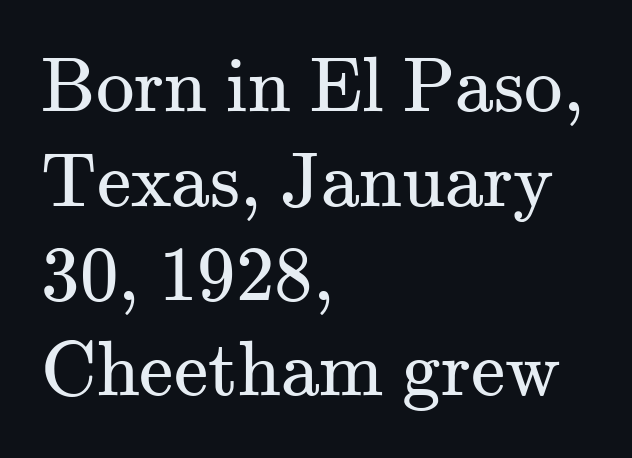
Q: Is the text bold? A: No.
Q: Is the text italic (slanted)? A: No, it is upright.
Q: Is the typeface a serif or a sans-serif typeface? A: Serif.
Q: Is the text underlined? A: No.
Q: How is the paragraph aligned? A: Left-aligned.
Q: Is the spacing between letters normal or unusually wide? A: Normal.
Q: Width (condensed, normal, or wide)? A: Normal.
Q: Stroke contrast? A: Medium.
Q: x-height? A: Small.
Q: Monospaced? A: No.
